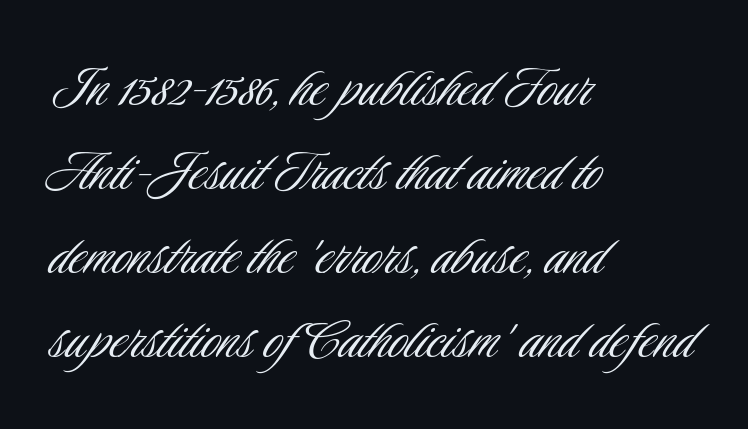
The image shows 65 px light, condensed sans-serif type; set left-aligned, normal line spacing (1.29x), normal letter spacing, not underlined; low stroke contrast and a small x-height.
